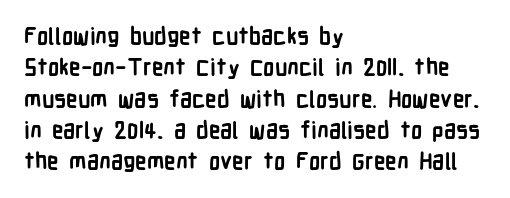
The image shows 23 px bold type, upright; set left-aligned, normal line spacing (1.36x), normal letter spacing, not underlined.
